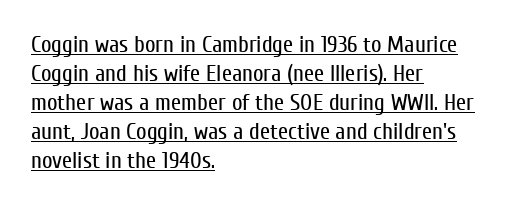
A roman cut, with each character standing at attention. The gaps between neighbouring characters are ordinary and unremarkable. These lines sit exactly where default settings would place them. Is the block centered? No — it sits flush against the left margin. Is the stroke heavy? The answer is a plain regular-or-lighter. A rule runs beneath these lines of type.
